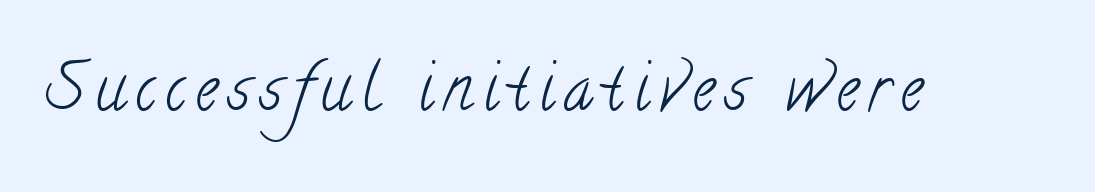
Q: Is the text bold? A: No.
Q: Is the text underlined? A: No.
Q: Width (condensed, normal, or wide)? A: Condensed.
Q: Stroke contrast? A: Low.
Q: x-height? A: Small.
Q: Monospaced? A: No.
